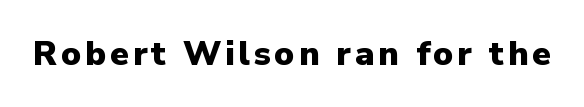
{"serif": "no", "italic": "no", "bold": "yes", "weight": "heavy", "width": "normal", "stroke_contrast": "low", "x_height": "medium", "monospaced": "no", "underline": "no", "glyph_px": 34}
